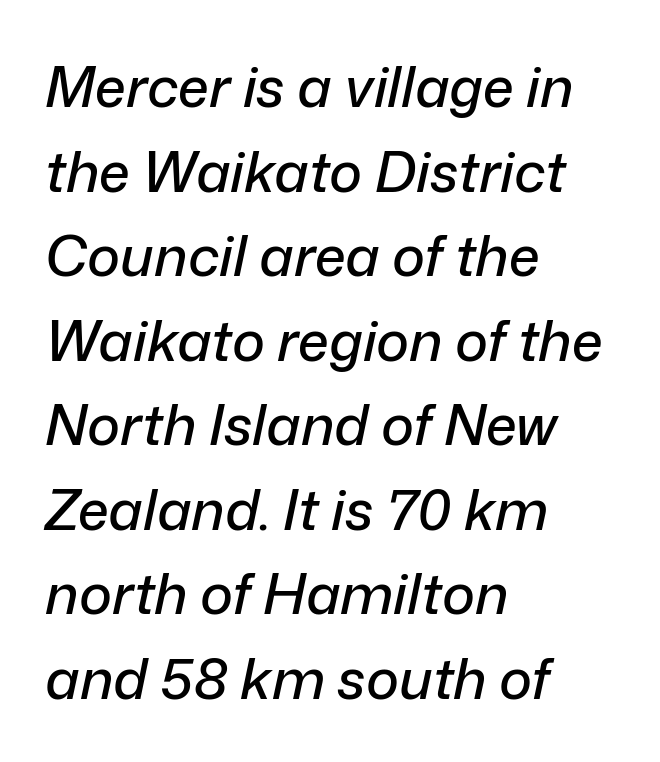
The whole block is typeset with a tilt. Whoever set this chose a conventional vertical rhythm. Glance below the letters and you will spot only blank space. Horizontal alignment here is leftward, the default for most running prose.
